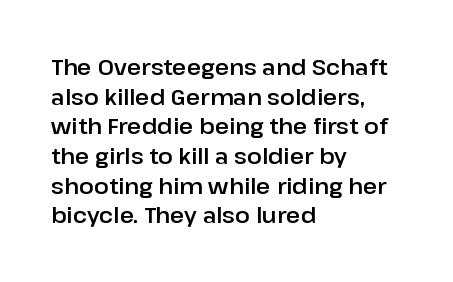
The passage shown stacks its lines at a standard gap. Look at the tracking — it's just the regular setting, nothing added. A typesetter would mark this as roman, not italic. Underlining? Definitely not there. One-word summary of the alignment: left.
